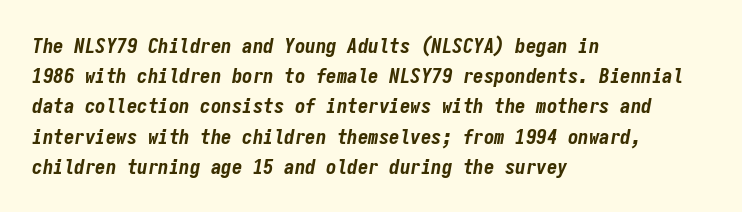
The image shows 21 px bold type, italic (leaning right); set left-aligned, normal line spacing (1.44x), normal letter spacing, not underlined.
